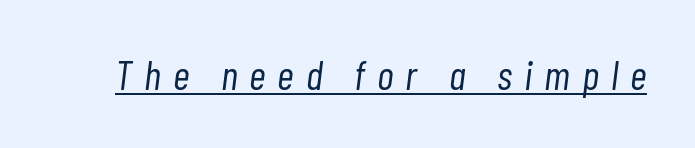
{"italic": "yes", "lean": "right", "slant_degrees": 7, "bold": "no", "weight": "light", "width": "condensed", "stroke_contrast": "low", "x_height": "medium", "monospaced": "no", "underline": "yes", "letter_spacing": "wide", "letter_spacing_em": 0.29, "glyph_px": 41}
